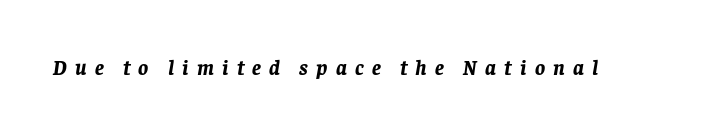
Tall strokes in this sample are angled rather than plumb. Is the type bold? Yes — the strokes are clearly thick and heavy. Nobody drew a line under any word here. Characters follow at a spacing far wider than the type designer built in.
